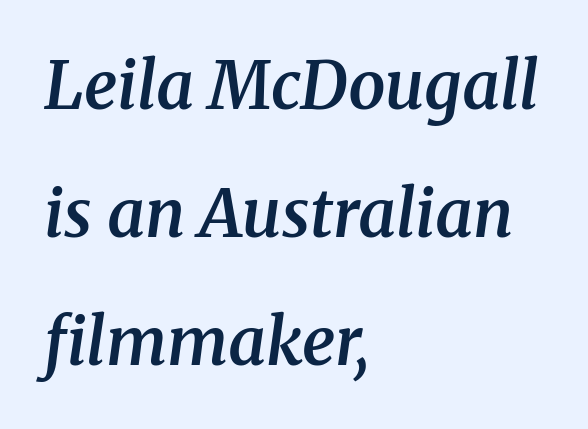
{"serif": "yes", "italic": "yes", "lean": "right", "slant_degrees": 8, "bold": "semi", "weight": "semibold", "width": "normal", "stroke_contrast": "medium", "x_height": "medium", "monospaced": "no", "underline": "no", "align": "left", "line_spacing": "loose", "line_spacing_ratio": 1.94, "letter_spacing": "normal", "letter_spacing_em": 0.0, "glyph_px": 66}
